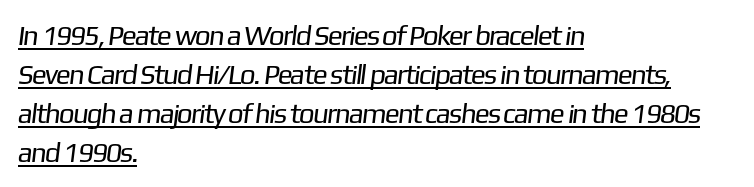
{"serif": "no", "bold": "no", "weight": "regular", "width": "normal", "stroke_contrast": "low", "x_height": "medium", "monospaced": "no", "underline": "yes", "align": "left", "line_spacing": "normal", "line_spacing_ratio": 1.39, "letter_spacing": "normal", "letter_spacing_em": 0.0, "glyph_px": 28}
